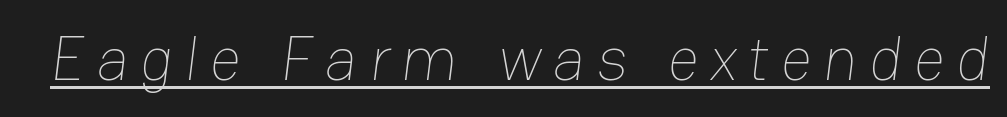
Q: Is the text bold? A: No.
Q: Is the text underlined? A: Yes.
Q: Width (condensed, normal, or wide)? A: Normal.
Q: Stroke contrast? A: Low.
Q: x-height? A: Medium.
Q: Monospaced? A: No.
